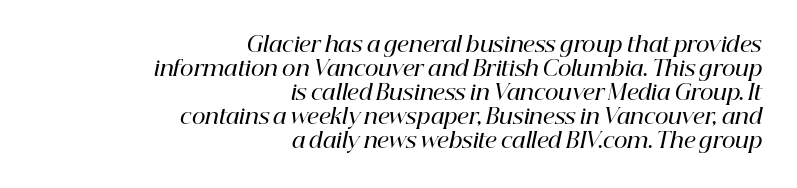
Q: Is the text bold? A: Semi-bold.
Q: Is the text italic (slanted)? A: Yes, it leans right by about 12 degrees.
Q: Is the text underlined? A: No.
Q: How is the paragraph aligned? A: Right-aligned.
Q: Is the spacing between letters normal or unusually wide? A: Normal.
Q: Is the spacing between lines tight, normal or loose? A: Tight.
